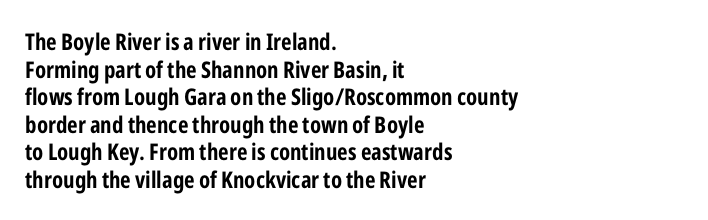
{"italic": "no", "bold": "yes", "underline": "no", "align": "left", "line_spacing_ratio": 1.2, "letter_spacing": "normal", "letter_spacing_em": 0.0, "glyph_px": 23}
